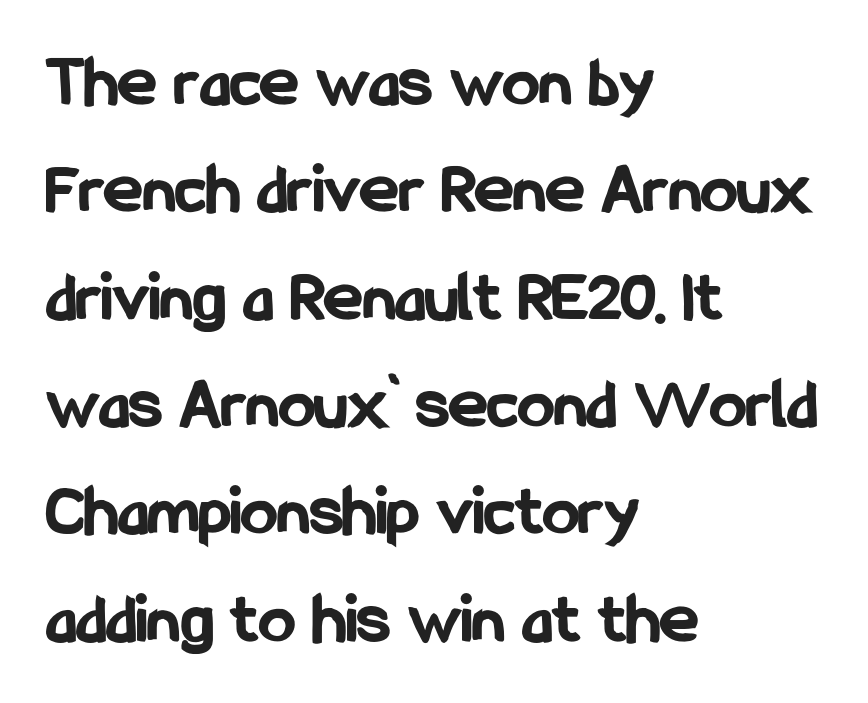
Type without underlining. Here the glyphs are tracked normally, forming tight word shapes. The face used here is a sans, in the tradition of grotesques and geometrics. Strong, thick strokes mark this as bold type.
